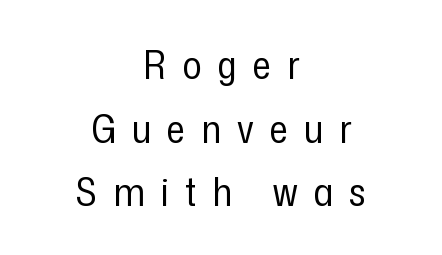
The image shows 40 px regular-weight, condensed sans-serif type, upright; set centered, normal line spacing (1.59x), unusually wide letter spacing (+0.4 em), not underlined; low stroke contrast and a medium x-height.
